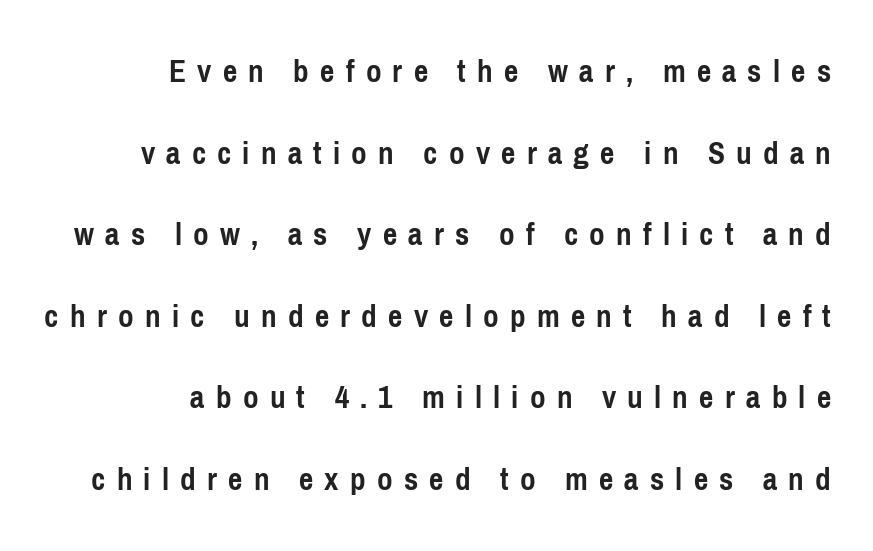
The vertical gap from one line to the next is large. Each line ends at the same right margin while the left side varies. Here the glyphs are tracked loosely, breaking word shapes into spaced letters. Tall strokes in this sample are plumb rather than angled.
